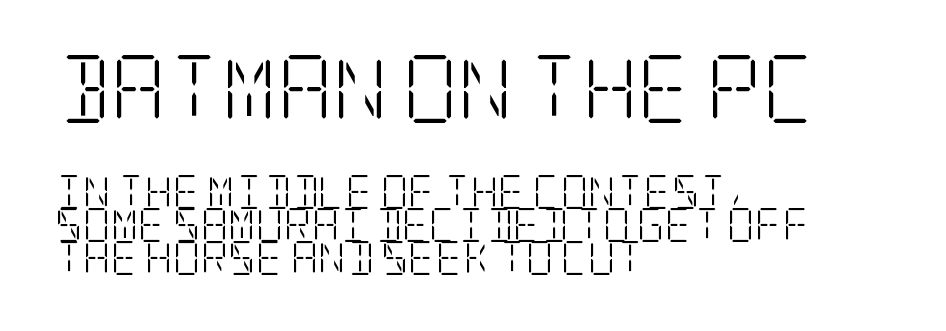
The image shows 68 px light, condensed serif type, upright; set left-aligned, tight line spacing (0.97x), normal letter spacing, not underlined; the first (top) block is 2.0x larger; low stroke contrast and a large x-height.
